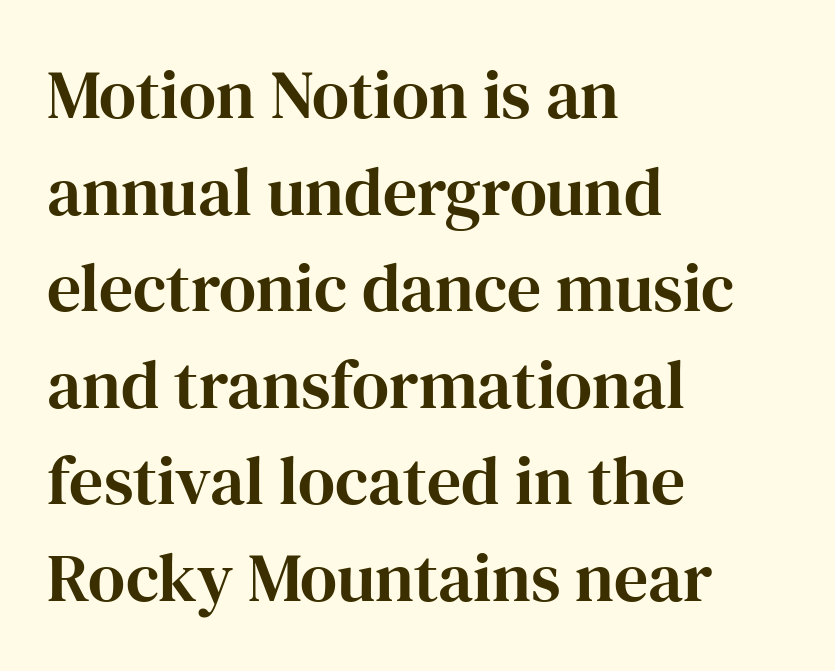
{"serif": "yes", "italic": "no", "width": "normal", "stroke_contrast": "high", "x_height": "medium", "monospaced": "no", "underline": "no", "align": "left", "line_spacing": "normal", "line_spacing_ratio": 1.42, "letter_spacing": "normal", "letter_spacing_em": 0.0, "glyph_px": 68}
